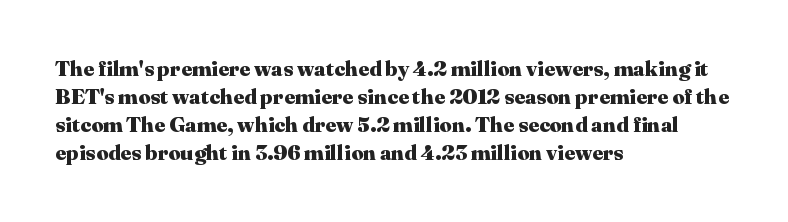
The image shows 21 px bold type, upright; set left-aligned, normal line spacing (1.34x), normal letter spacing, not underlined.
